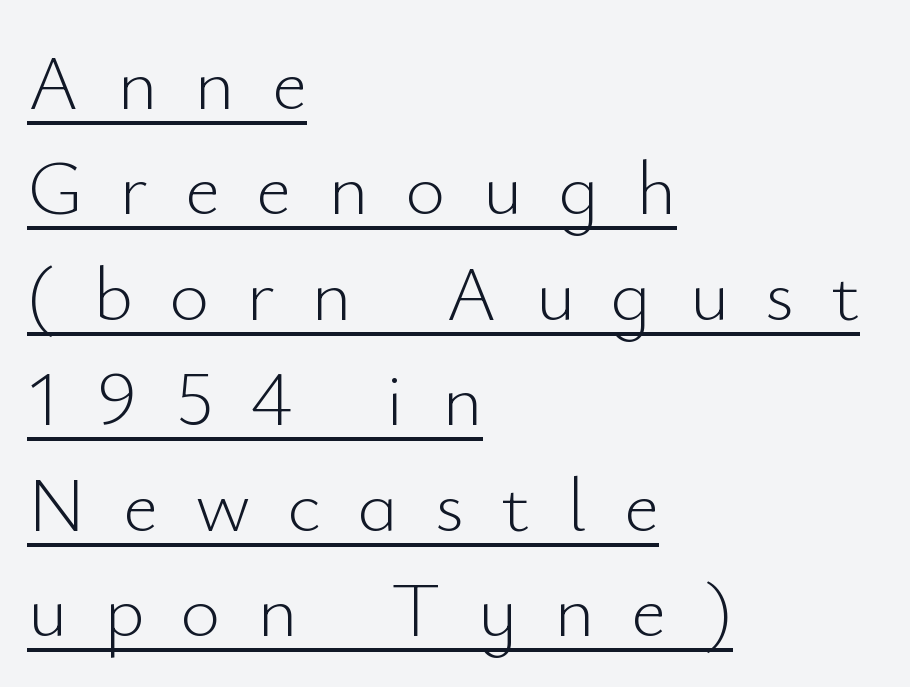
The image shows 77 px light sans-serif type, upright; set left-aligned, normal line spacing (1.37x), unusually wide letter spacing (+0.48 em), underlined; low stroke contrast and a small x-height.
